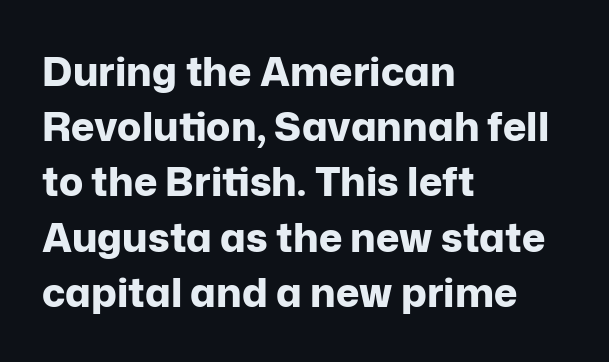
{"serif": "no", "italic": "no", "bold": "yes", "weight": "bold", "width": "normal", "stroke_contrast": "low", "x_height": "medium", "monospaced": "no", "underline": "no", "align": "left", "line_spacing": "normal", "line_spacing_ratio": 1.38, "letter_spacing": "normal", "letter_spacing_em": 0.0, "glyph_px": 40}
